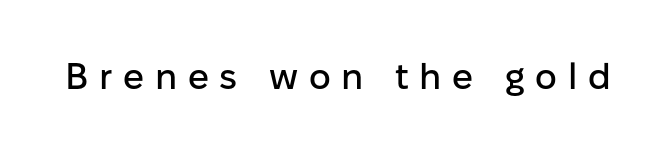
{"serif": "no", "italic": "no", "width": "normal", "stroke_contrast": "low", "x_height": "medium", "monospaced": "no", "underline": "no", "letter_spacing": "wide", "letter_spacing_em": 0.29, "glyph_px": 37}
